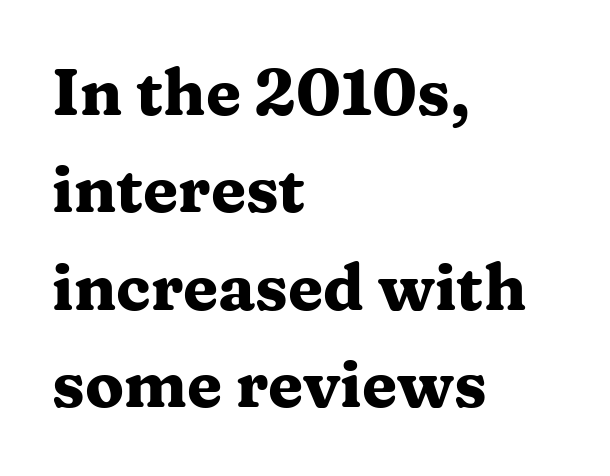
The image shows 64 px heavy, wide serif type, upright; set left-aligned, normal line spacing (1.52x), normal letter spacing, not underlined; medium stroke contrast and a medium x-height.
